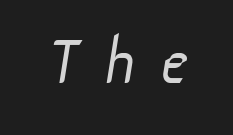
{"serif": "no", "bold": "no", "weight": "light", "width": "normal", "stroke_contrast": "low", "x_height": "medium", "monospaced": "no", "underline": "no", "letter_spacing": "wide", "letter_spacing_em": 0.32, "glyph_px": 73}
